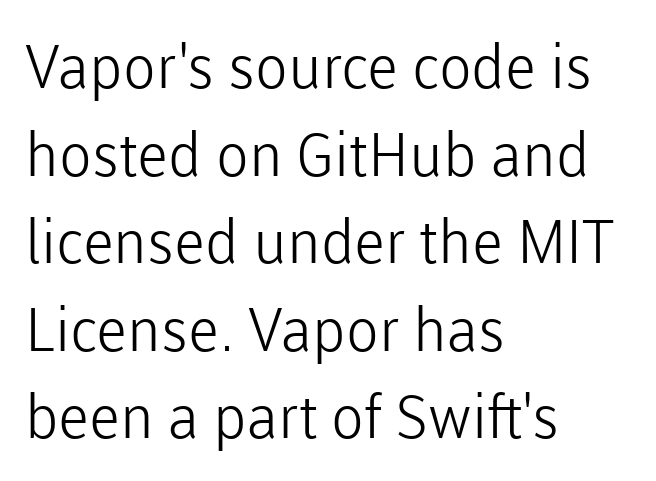
Q: Is the text bold? A: No.
Q: Is the text italic (slanted)? A: No, it is upright.
Q: Is the typeface a serif or a sans-serif typeface? A: Sans-serif.
Q: Is the text underlined? A: No.
Q: How is the paragraph aligned? A: Left-aligned.
Q: Is the spacing between letters normal or unusually wide? A: Normal.
Q: Is the spacing between lines tight, normal or loose? A: Normal.
Q: Width (condensed, normal, or wide)? A: Normal.
Q: Stroke contrast? A: Low.
Q: x-height? A: Medium.
Q: Monospaced? A: No.
